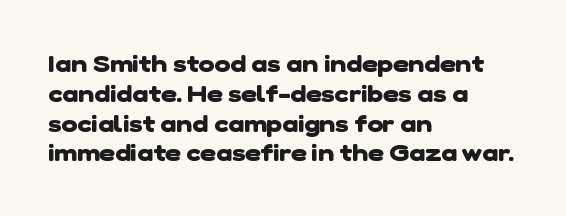
Q: Is the text bold? A: Yes.
Q: Is the text underlined? A: No.
Q: How is the paragraph aligned? A: Left-aligned.
Q: Is the spacing between letters normal or unusually wide? A: Normal.
